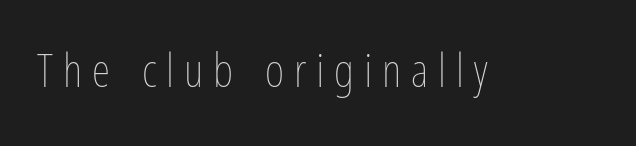
The image shows 47 px thin, condensed type, upright; set unusually wide letter spacing (+0.21 em), not underlined; low stroke contrast and a medium x-height.
